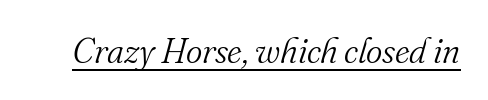
{"serif": "yes", "italic": "yes", "lean": "right", "slant_degrees": 16, "bold": "no", "weight": "light", "width": "normal", "stroke_contrast": "medium", "x_height": "small", "monospaced": "no", "underline": "yes", "letter_spacing": "normal", "letter_spacing_em": 0.0, "glyph_px": 35}
